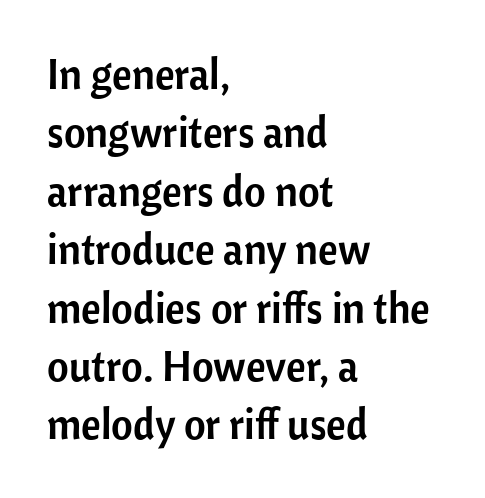
{"serif": "no", "italic": "no", "width": "normal", "stroke_contrast": "low", "x_height": "medium", "monospaced": "no", "underline": "no", "align": "left", "line_spacing": "normal", "line_spacing_ratio": 1.39, "letter_spacing": "normal", "letter_spacing_em": 0.0, "glyph_px": 42}
